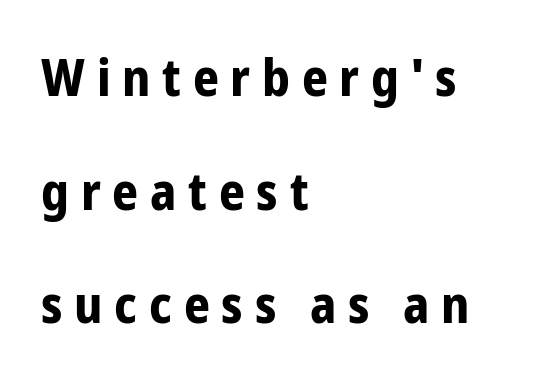
Q: Is the text bold? A: Yes.
Q: Is the text italic (slanted)? A: No, it is upright.
Q: Is the typeface a serif or a sans-serif typeface? A: Sans-serif.
Q: Is the text underlined? A: No.
Q: How is the paragraph aligned? A: Left-aligned.
Q: Is the spacing between letters normal or unusually wide? A: Unusually wide.
Q: Is the spacing between lines tight, normal or loose? A: Loose.
Q: Width (condensed, normal, or wide)? A: Condensed.
Q: Stroke contrast? A: Low.
Q: x-height? A: Medium.
Q: Monospaced? A: No.
